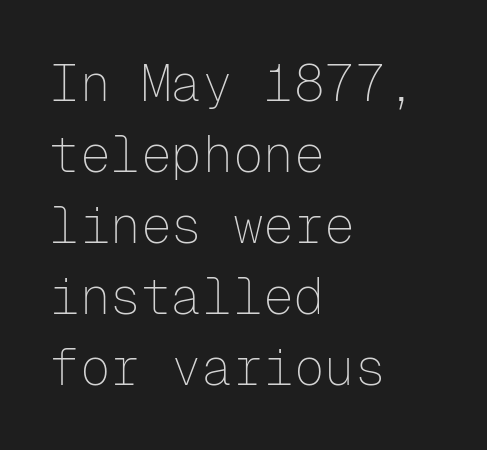
Line starts are locked; line ends wander. Serif or sans? Sans — the stroke terminals are bare. Rule under the text: the space is simply empty. The rows are spaced the way most documents space them. This is not heavy type; no bold has been used. Between one letter and the next there's only the usual sliver of space.
